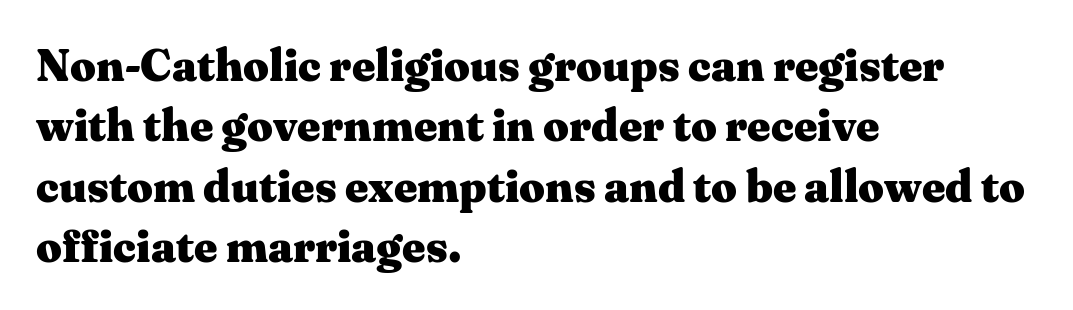
The image shows 45 px heavy, wide serif type, upright; set left-aligned, normal line spacing (1.34x), normal letter spacing, not underlined; medium stroke contrast and a medium x-height.
